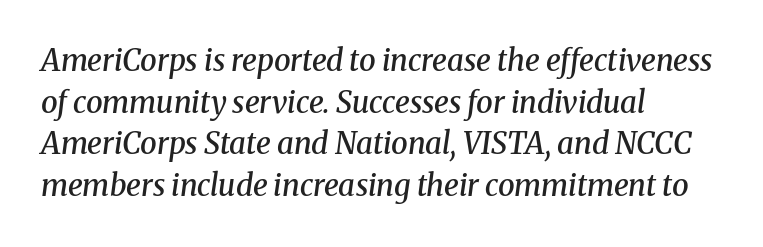
{"serif": "yes", "italic": "yes", "lean": "right", "slant_degrees": 8, "bold": "semi", "weight": "semibold", "width": "normal", "stroke_contrast": "medium", "x_height": "medium", "monospaced": "no", "underline": "no", "align": "left", "line_spacing": "normal", "line_spacing_ratio": 1.39, "letter_spacing": "normal", "letter_spacing_em": 0.0, "glyph_px": 30}
